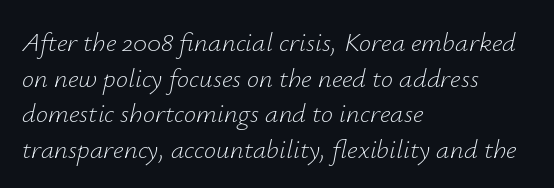
The image shows 27 px text type, italic (leaning right); set left-aligned, normal line spacing (1.32x), normal letter spacing, not underlined.
